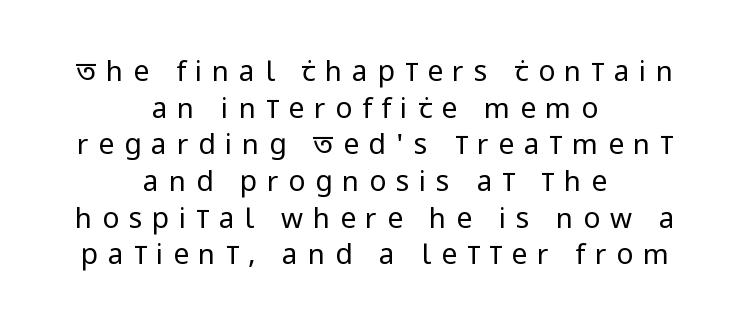
The image shows 28 px regular-weight, condensed sans-serif type, upright; set centered, normal line spacing (1.31x), unusually wide letter spacing (+0.35 em), not underlined; low stroke contrast and a large x-height.
